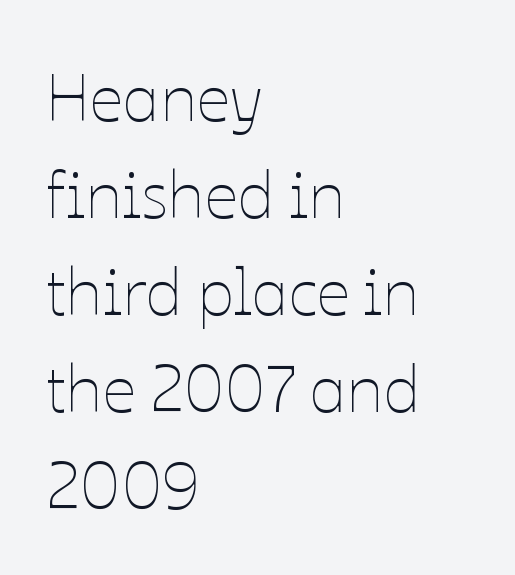
The strokes carry an ordinary text weight at most. This sample uses plain, unmodified letter spacing. The font's upright variant was chosen for this text. The passage shown stacks its lines at a standard gap. The ragged edge is on the right, which tells us the setting is flush left. The face used here is proportionally spaced, like ordinary book or web type.
